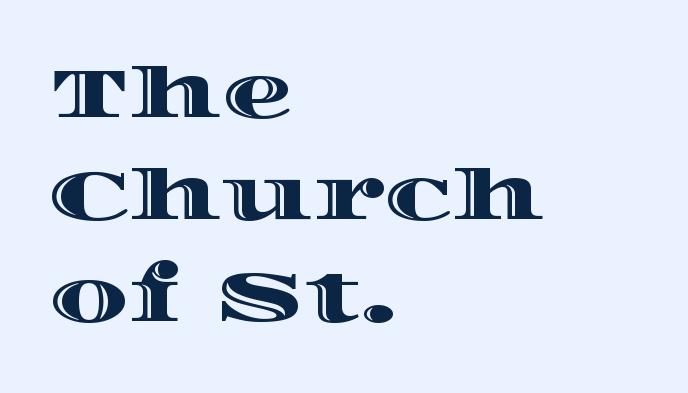
{"italic": "no", "width": "wide", "x_height": "large", "monospaced": "no", "underline": "no", "align": "left", "line_spacing": "normal", "line_spacing_ratio": 1.44, "letter_spacing": "normal", "letter_spacing_em": 0.0, "glyph_px": 71}
